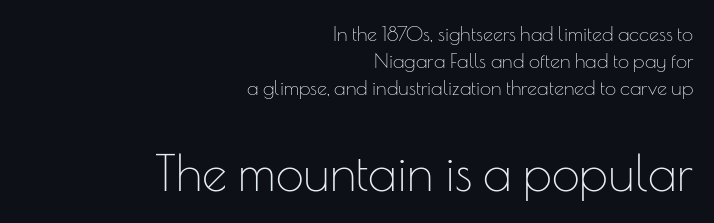
{"serif": "no", "italic": "no", "bold": "no", "weight": "thin", "width": "normal", "stroke_contrast": "low", "x_height": "small", "monospaced": "no", "underline": "no", "align": "right", "line_spacing": "normal", "line_spacing_ratio": 1.35, "letter_spacing": "normal", "letter_spacing_em": 0.0, "larger_block": "second", "size_ratio": 2.5, "glyph_px": 50}
